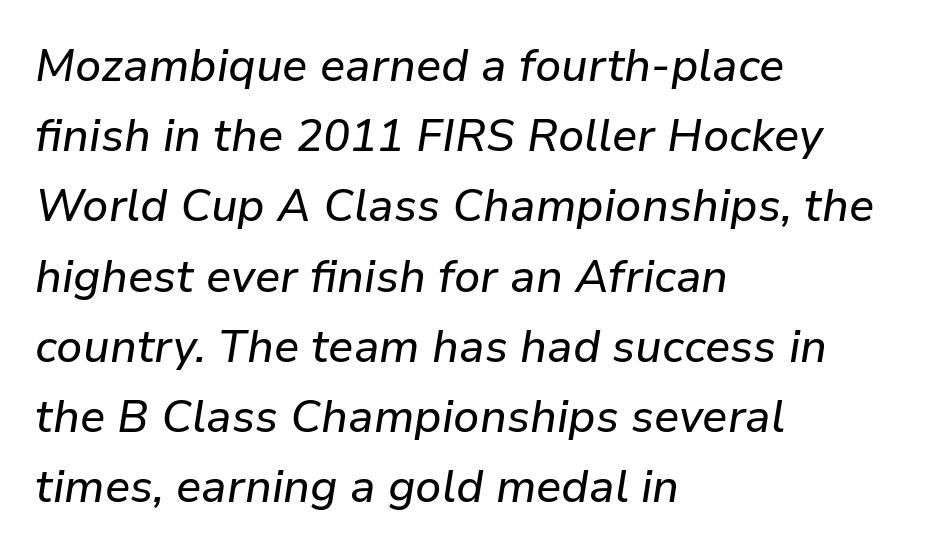
The image shows 45 px text type, italic (leaning right); set left-aligned, normal line spacing (1.56x), normal letter spacing, not underlined; low stroke contrast and a medium x-height.
